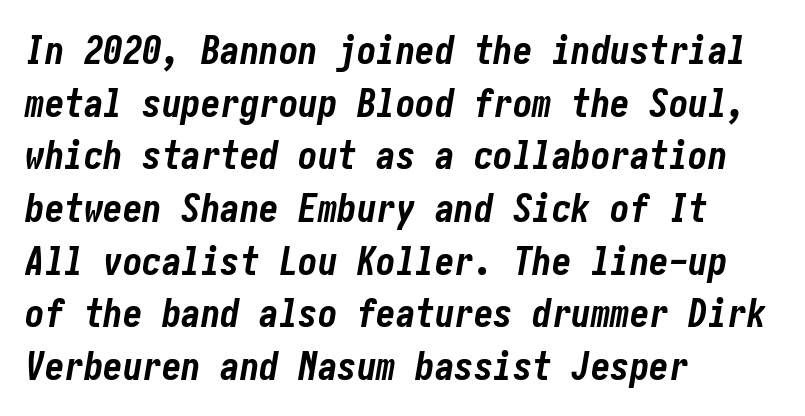
The image shows 39 px bold, condensed type, italic (leaning right); set left-aligned, normal line spacing (1.35x), normal letter spacing, not underlined; low stroke contrast and a medium x-height.
